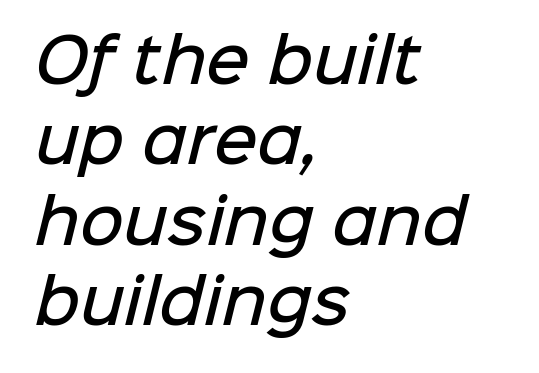
Observe the absence of serifs on each vertical stroke in this sample. No extra tracking has been applied to these lines. The leading is moderate, giving the passage an even texture. Each line starts at the same left margin while the right side varies.
